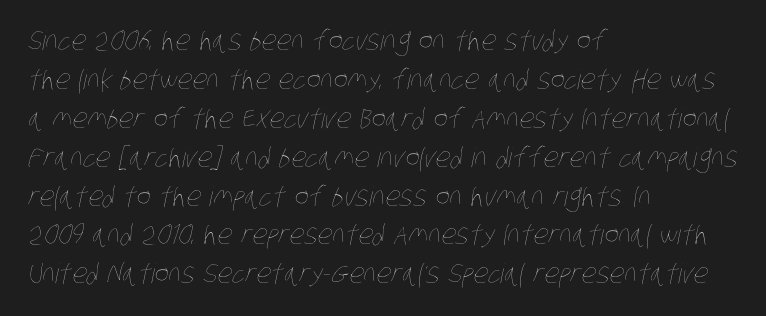
{"bold": "no", "underline": "no", "align": "left", "line_spacing": "normal", "line_spacing_ratio": 1.44, "letter_spacing": "normal", "letter_spacing_em": 0.0, "glyph_px": 27}
